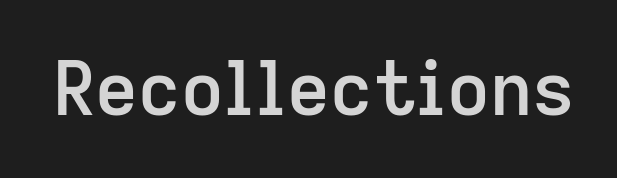
Q: Is the text bold? A: Semi-bold.
Q: Is the text italic (slanted)? A: No, it is upright.
Q: Is the typeface a serif or a sans-serif typeface? A: Sans-serif.
Q: Is the text underlined? A: No.
Q: Is the spacing between letters normal or unusually wide? A: Normal.
Q: Width (condensed, normal, or wide)? A: Normal.
Q: Stroke contrast? A: Low.
Q: x-height? A: Medium.
Q: Monospaced? A: No.
